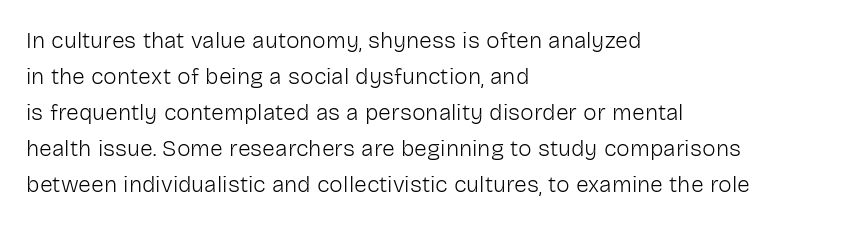
Nothing unusual about the tracking: characters are spaced as the font intends. The typesetter chose a ragged-right arrangement here. Vertical strokes here are truly vertical. In terms of leading, this rendering sits right in the middle.
